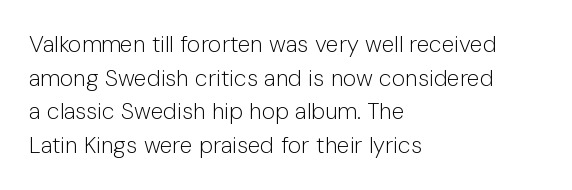
{"italic": "no", "bold": "no", "underline": "no", "align": "left", "line_spacing": "normal", "line_spacing_ratio": 1.46, "letter_spacing": "normal", "letter_spacing_em": 0.0, "glyph_px": 23}
